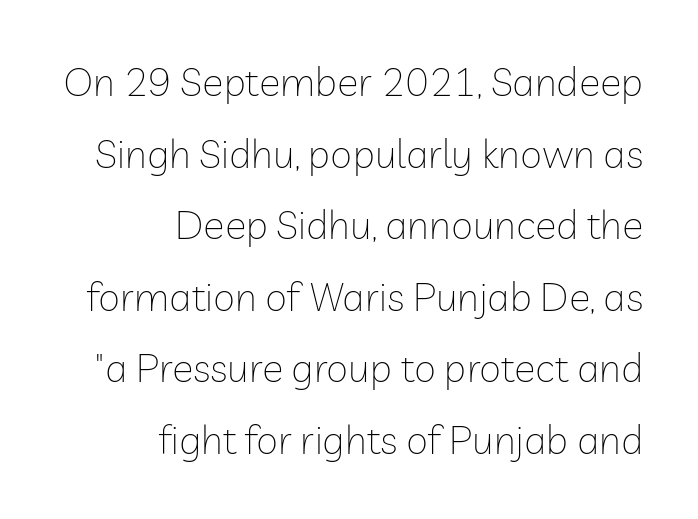
{"serif": "no", "italic": "no", "bold": "no", "weight": "thin", "width": "normal", "stroke_contrast": "low", "x_height": "medium", "monospaced": "no", "underline": "no", "align": "right", "line_spacing_ratio": 1.79, "letter_spacing": "normal", "letter_spacing_em": 0.0, "glyph_px": 40}
